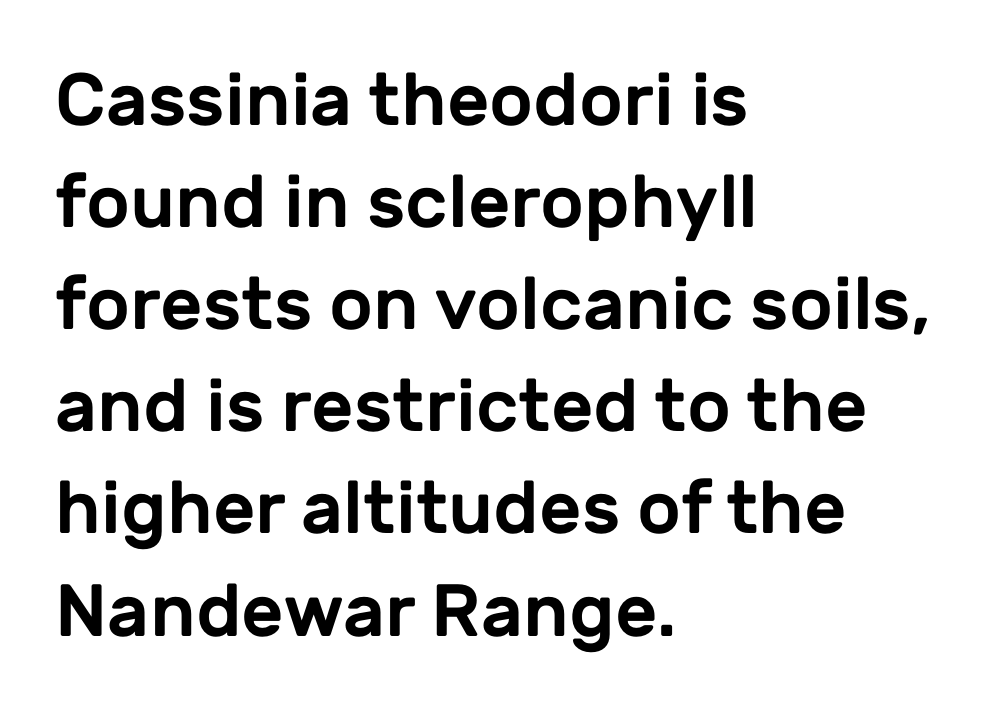
The image shows 74 px sans-serif type, upright; set left-aligned, normal line spacing (1.38x), normal letter spacing, not underlined; low stroke contrast and a medium x-height.
